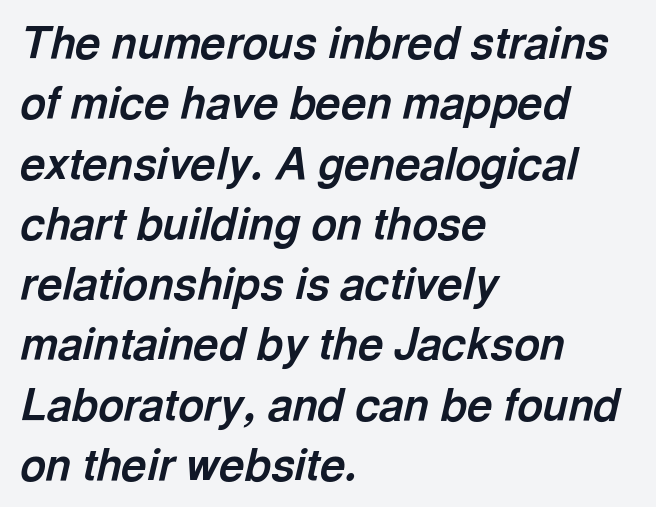
{"italic": "yes", "lean": "right", "slant_degrees": 13, "bold": "yes", "weight": "bold", "width": "normal", "x_height": "medium", "monospaced": "no", "underline": "no", "align": "left", "line_spacing": "normal", "line_spacing_ratio": 1.37, "letter_spacing": "normal", "letter_spacing_em": 0.0, "glyph_px": 44}
